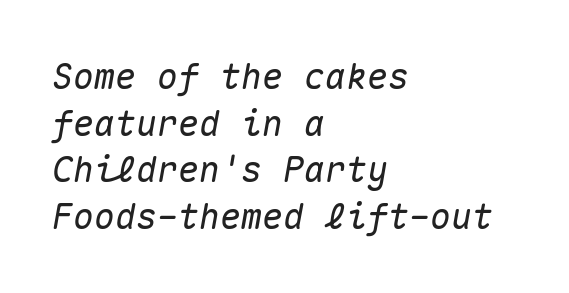
{"italic": "yes", "lean": "right", "slant_degrees": 10, "width": "normal", "stroke_contrast": "medium", "x_height": "medium", "monospaced": "yes", "underline": "no", "align": "left", "line_spacing": "normal", "line_spacing_ratio": 1.33, "letter_spacing": "normal", "letter_spacing_em": 0.0, "glyph_px": 35}
